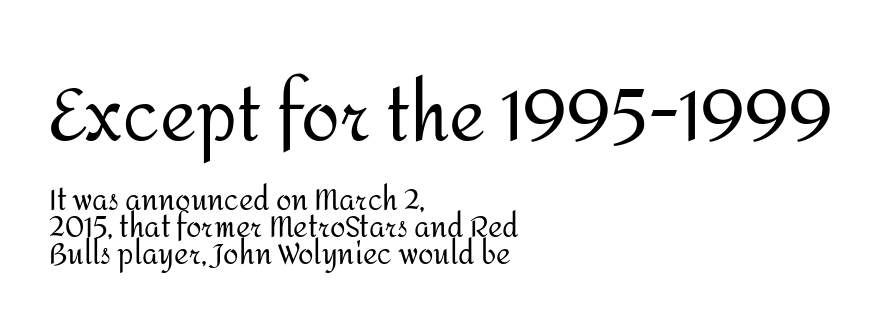
The image shows 70 px regular-weight sans-serif type, upright; set left-aligned, tight line spacing (0.97x), normal letter spacing, not underlined; the first (top) block is 2.5x larger; medium stroke contrast and a medium x-height.
